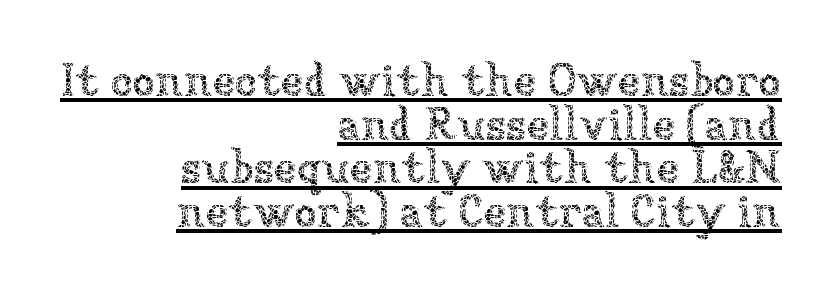
The image shows 46 px thin type, upright; set right-aligned, tight line spacing (0.95x), normal letter spacing, underlined; low stroke contrast and a medium x-height.
